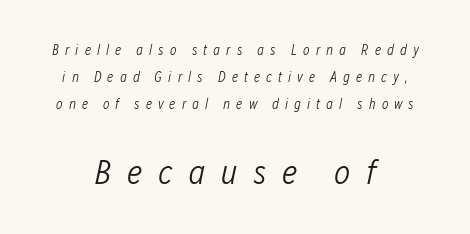
Q: Is the text bold? A: No.
Q: Is the text italic (slanted)? A: Yes, it leans right by about 12 degrees.
Q: Is the text underlined? A: No.
Q: How is the paragraph aligned? A: Centered.
Q: Is the spacing between letters normal or unusually wide? A: Unusually wide.
Q: Is the spacing between lines tight, normal or loose? A: Loose.
Q: Which block of text is set in a larger size, the first (top) or the second (bottom)? A: The second (bottom) one.
Q: Width (condensed, normal, or wide)? A: Condensed.
Q: Stroke contrast? A: Low.
Q: x-height? A: Medium.
Q: Monospaced? A: No.
